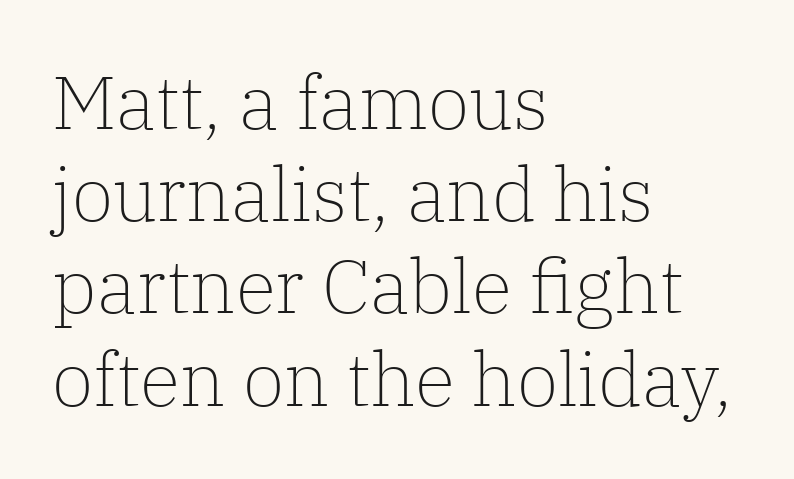
{"serif": "yes", "italic": "no", "bold": "no", "weight": "light", "width": "normal", "stroke_contrast": "low", "x_height": "medium", "monospaced": "no", "underline": "no", "align": "left", "line_spacing_ratio": 1.23, "letter_spacing": "normal", "letter_spacing_em": 0.0, "glyph_px": 75}
